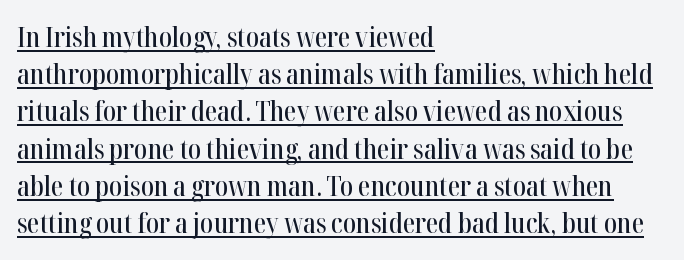
{"serif": "yes", "italic": "no", "width": "condensed", "stroke_contrast": "high", "x_height": "medium", "monospaced": "no", "underline": "yes", "align": "left", "line_spacing": "normal", "line_spacing_ratio": 1.33, "letter_spacing": "normal", "letter_spacing_em": 0.0, "glyph_px": 28}
